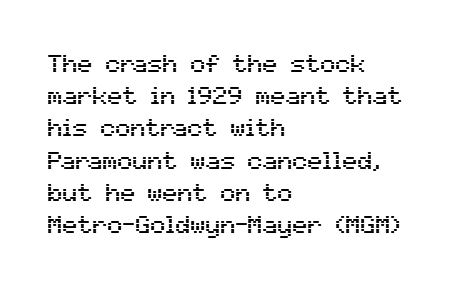
Q: Is the text italic (slanted)? A: No, it is upright.
Q: Is the text underlined? A: No.
Q: How is the paragraph aligned? A: Left-aligned.
Q: Is the spacing between letters normal or unusually wide? A: Normal.
Q: Is the spacing between lines tight, normal or loose? A: Normal.
